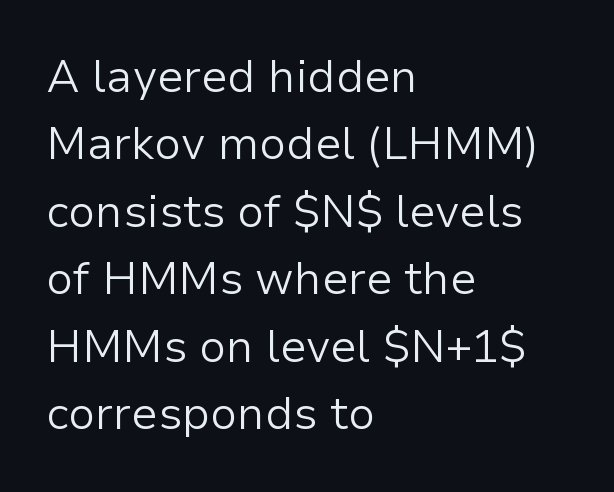
The image shows 45 px light sans-serif type, upright; set left-aligned, normal line spacing (1.5x), normal letter spacing, not underlined; low stroke contrast and a medium x-height.
